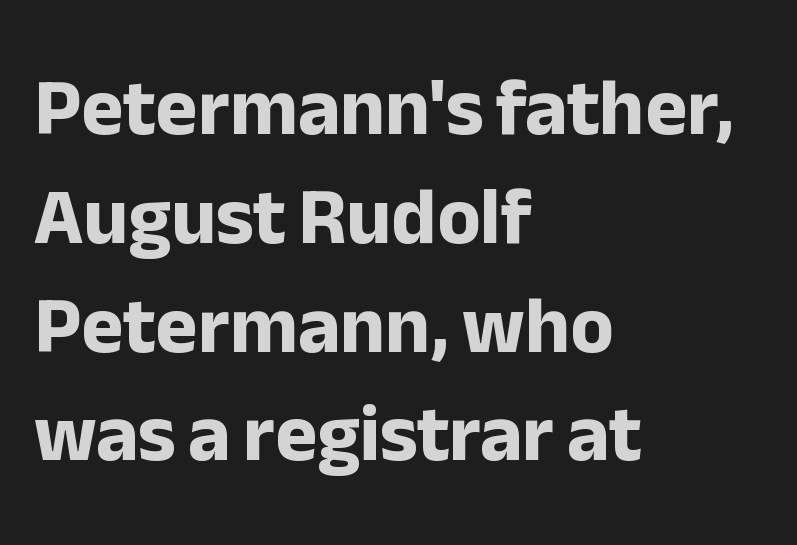
A dark, heavy texture on the line: the type is bold. These lines are set flush left with a ragged right edge. The face used here is proportionally spaced, like ordinary book or web type. The tracking reads as untouched default to a designer's eye. This sample uses a sans-serif face. The passage shown is not underscored anywhere.
